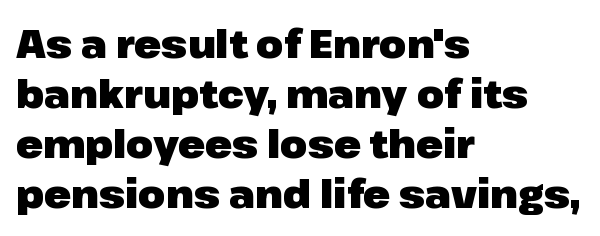
{"serif": "no", "italic": "no", "bold": "yes", "weight": "heavy", "width": "normal", "stroke_contrast": "low", "x_height": "medium", "monospaced": "no", "underline": "no", "align": "left", "line_spacing": "normal", "line_spacing_ratio": 1.28, "letter_spacing": "normal", "letter_spacing_em": 0.0, "glyph_px": 39}
